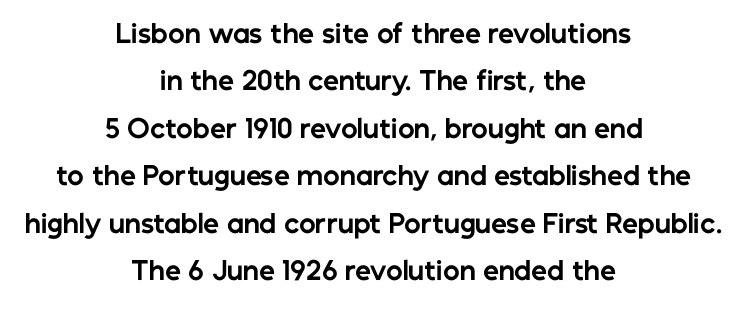
Ascenders rise straight up at ninety degrees. Chunky letters — that's bold for sure. Type without underlining. Loosely led — the rows are spread out. Line starts and ends both wander, symmetrically. A typesetter would call this zero additional tracking.
